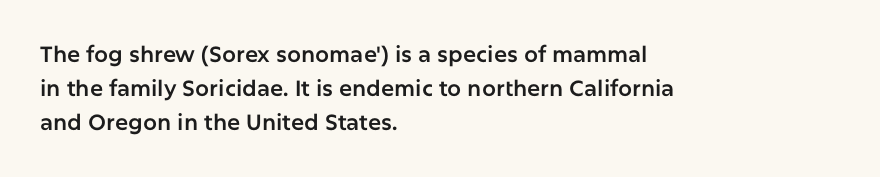
The image shows 22 px text type, upright; set left-aligned, normal line spacing (1.55x), normal letter spacing, not underlined.
